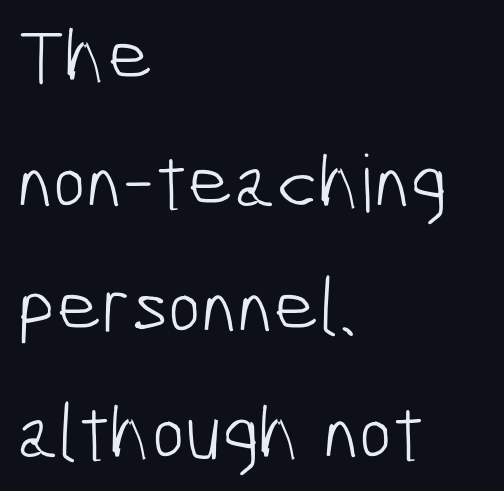
The image shows 79 px light, condensed sans-serif type; set left-aligned, normal line spacing (1.59x), normal letter spacing, not underlined; low stroke contrast and a medium x-height.
